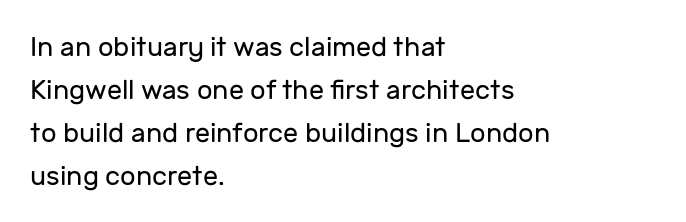
Q: Is the text bold? A: No.
Q: Is the text italic (slanted)? A: No, it is upright.
Q: Is the text underlined? A: No.
Q: How is the paragraph aligned? A: Left-aligned.
Q: Is the spacing between letters normal or unusually wide? A: Normal.
Q: Is the spacing between lines tight, normal or loose? A: Normal.
